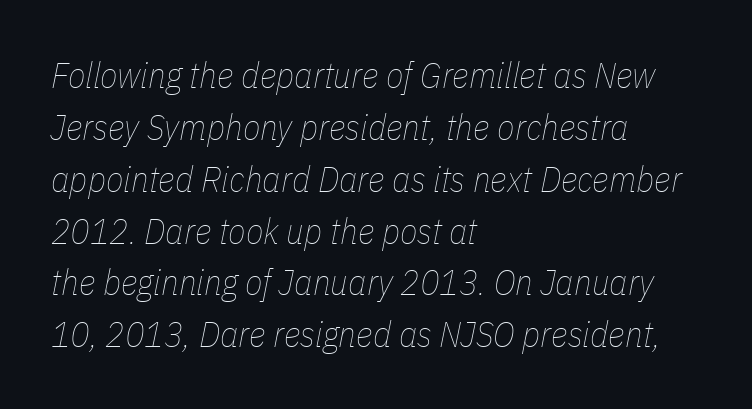
The gap between lines stays unmarked. Note the varied advance widths — an 'i' is clearly narrower than an 'm'. Weight: regular or lighter. If you drew a line through each stem, it would be angled. Caption: multi-line text, flush left, ragged right.
